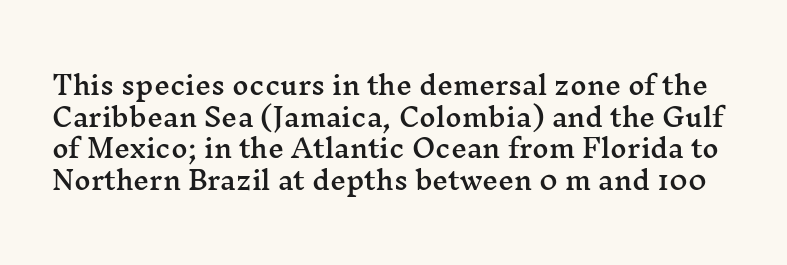
Upright lettering throughout. The face used here is rendered with its standard letterfit. Normally led — the rows are evenly, conventionally spaced. Nobody drew a line under any word here.
